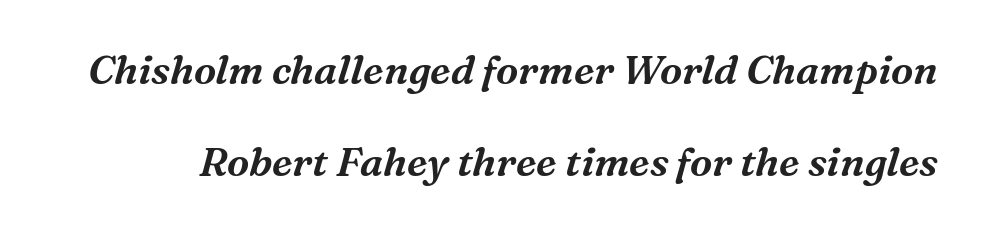
The image shows 40 px serif type, italic (leaning right); set loose line spacing (2.3x), normal letter spacing, not underlined; medium stroke contrast and a medium x-height.
